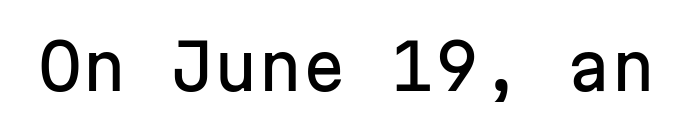
{"serif": "no", "italic": "no", "width": "normal", "stroke_contrast": "low", "x_height": "medium", "monospaced": "yes", "underline": "no", "letter_spacing": "normal", "letter_spacing_em": 0.0, "glyph_px": 63}
